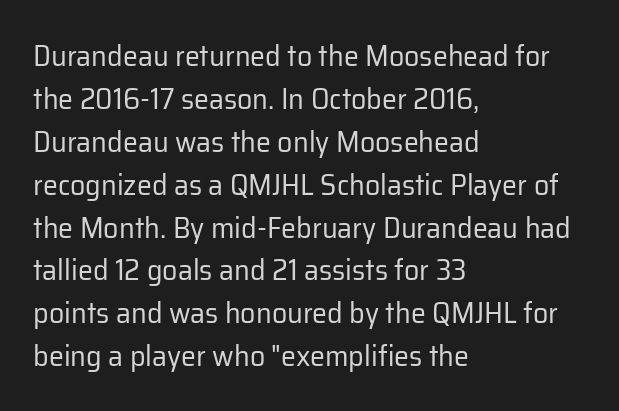
{"serif": "no", "italic": "no", "bold": "no", "weight": "regular", "width": "normal", "stroke_contrast": "low", "x_height": "medium", "monospaced": "no", "underline": "no", "align": "left", "line_spacing": "normal", "line_spacing_ratio": 1.43, "letter_spacing": "normal", "letter_spacing_em": 0.0, "glyph_px": 30}
